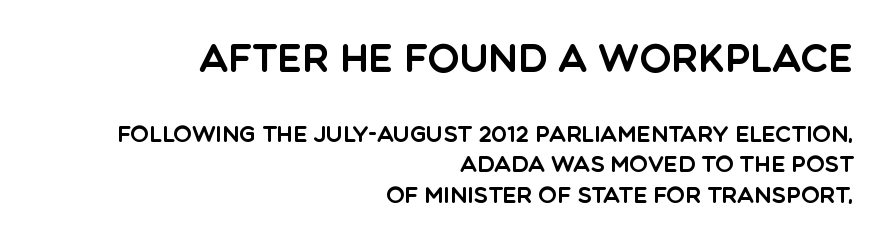
Q: Is the text italic (slanted)? A: No, it is upright.
Q: Is the typeface a serif or a sans-serif typeface? A: Sans-serif.
Q: Is the text underlined? A: No.
Q: How is the paragraph aligned? A: Right-aligned.
Q: Is the spacing between letters normal or unusually wide? A: Normal.
Q: Is the spacing between lines tight, normal or loose? A: Normal.
Q: Which block of text is set in a larger size, the first (top) or the second (bottom)? A: The first (top) one.
Q: Width (condensed, normal, or wide)? A: Normal.
Q: x-height? A: Large.
Q: Monospaced? A: No.
